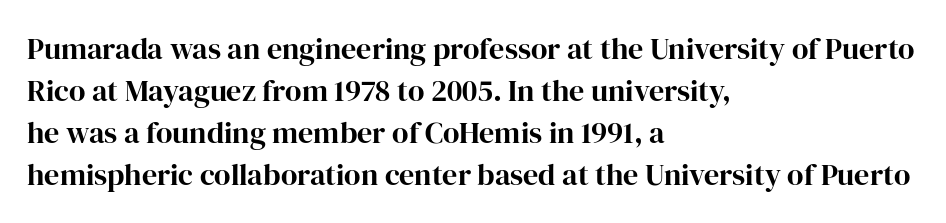
{"serif": "yes", "italic": "no", "bold": "yes", "weight": "bold", "width": "normal", "stroke_contrast": "high", "x_height": "medium", "monospaced": "no", "underline": "no", "align": "left", "line_spacing": "normal", "line_spacing_ratio": 1.4, "letter_spacing": "normal", "letter_spacing_em": 0.0, "glyph_px": 30}
